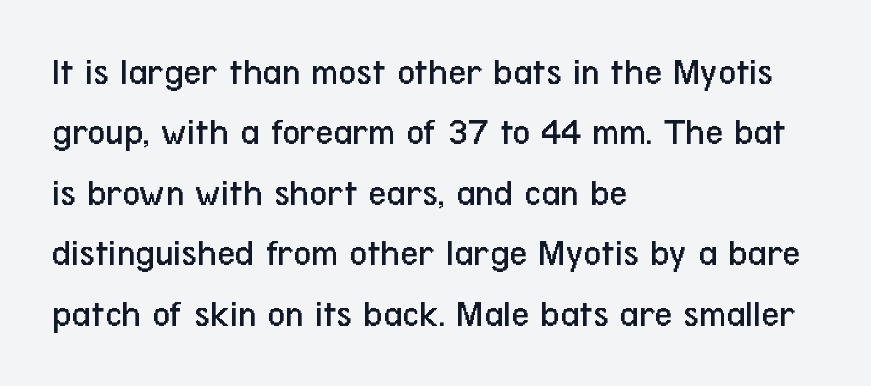
Q: Is the text bold? A: No.
Q: Is the text italic (slanted)? A: No, it is upright.
Q: Is the typeface a serif or a sans-serif typeface? A: Sans-serif.
Q: Is the text underlined? A: No.
Q: How is the paragraph aligned? A: Left-aligned.
Q: Is the spacing between letters normal or unusually wide? A: Normal.
Q: Is the spacing between lines tight, normal or loose? A: Normal.
Q: Width (condensed, normal, or wide)? A: Condensed.
Q: Stroke contrast? A: Low.
Q: x-height? A: Medium.
Q: Monospaced? A: No.
